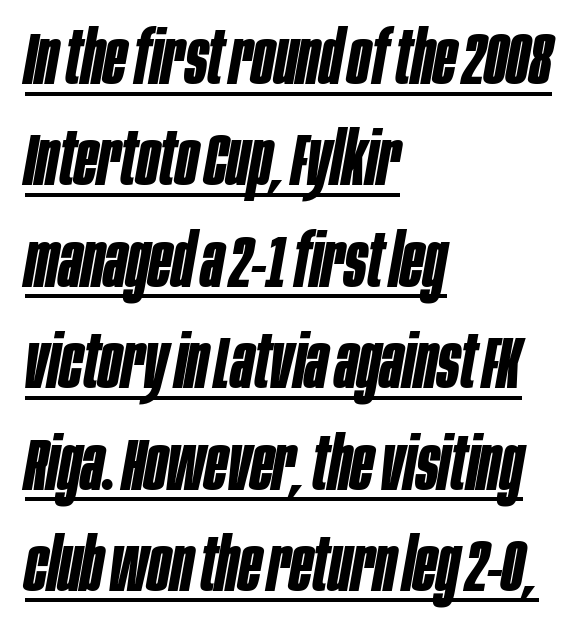
Summary of vertical rhythm: regular, with standard interline spacing. Left-aligned paragraph, ragged on the right. Emphasis by weight is at full strength: bold. Is the letter spacing exaggerated? No — it looks like the ordinary default. Character widths vary here, with narrow letters taking less room than wide ones. The lettering tilts uniformly, giving the passage an italic look.
